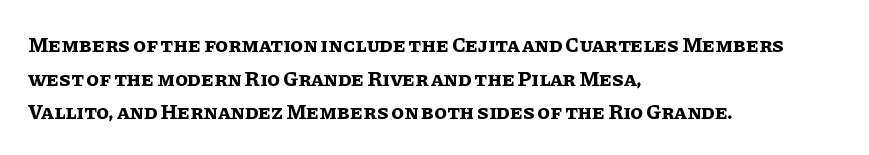
Q: Is the text bold? A: Yes.
Q: Is the text italic (slanted)? A: No, it is upright.
Q: Is the text underlined? A: No.
Q: How is the paragraph aligned? A: Left-aligned.
Q: Is the spacing between letters normal or unusually wide? A: Normal.
Q: Is the spacing between lines tight, normal or loose? A: Normal.
